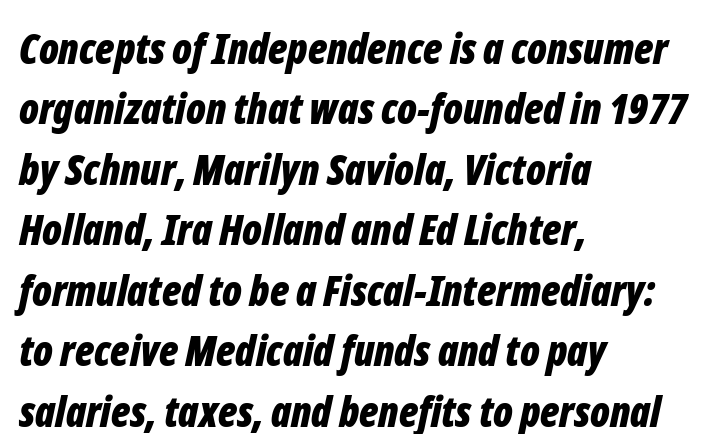
Q: Is the text bold? A: Yes.
Q: Is the text italic (slanted)? A: Yes, it leans right by about 12 degrees.
Q: Is the text underlined? A: No.
Q: How is the paragraph aligned? A: Left-aligned.
Q: Is the spacing between letters normal or unusually wide? A: Normal.
Q: Is the spacing between lines tight, normal or loose? A: Normal.
Q: Width (condensed, normal, or wide)? A: Condensed.
Q: Stroke contrast? A: Low.
Q: x-height? A: Medium.
Q: Monospaced? A: No.
